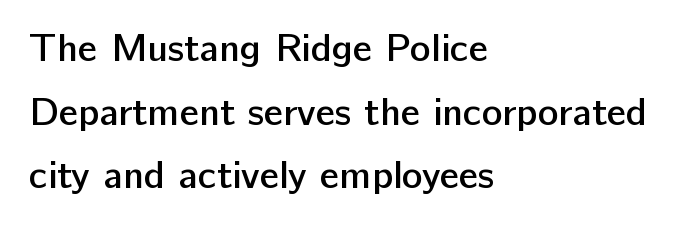
One glance says typical: line gaps are just what's usual. The string is rendered with underlining switched off. Characters follow at the spacing the type designer built in. Compared with a centered layout, this one pins lines to the left instead. Varying glyph widths throughout — classic text-font behaviour.
